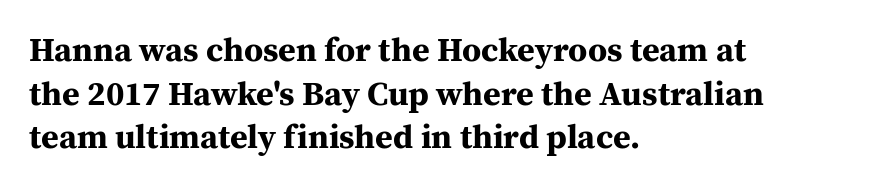
{"serif": "yes", "italic": "no", "bold": "yes", "weight": "bold", "width": "normal", "stroke_contrast": "medium", "x_height": "medium", "monospaced": "no", "underline": "no", "align": "left", "line_spacing": "normal", "line_spacing_ratio": 1.28, "letter_spacing": "normal", "letter_spacing_em": 0.0, "glyph_px": 34}
